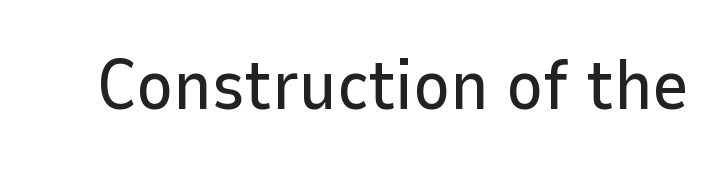
{"serif": "no", "italic": "no", "width": "normal", "stroke_contrast": "low", "x_height": "medium", "monospaced": "no", "underline": "no", "letter_spacing": "normal", "letter_spacing_em": 0.0, "glyph_px": 70}
